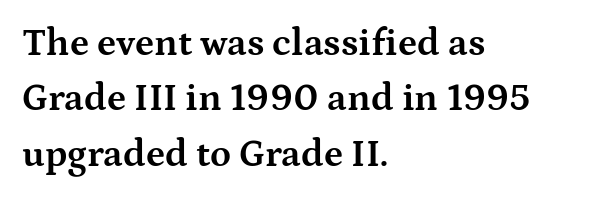
{"serif": "yes", "italic": "no", "bold": "yes", "weight": "bold", "width": "wide", "stroke_contrast": "medium", "x_height": "medium", "monospaced": "no", "underline": "no", "align": "left", "line_spacing": "normal", "line_spacing_ratio": 1.46, "letter_spacing": "normal", "letter_spacing_em": 0.0, "glyph_px": 38}
